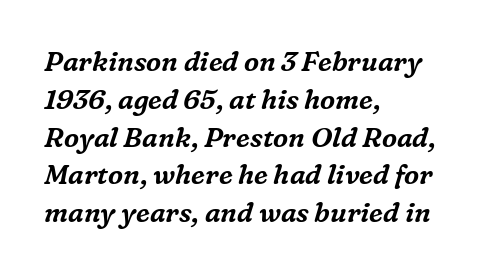
{"italic": "yes", "lean": "right", "slant_degrees": 16, "underline": "no", "align": "left", "line_spacing": "normal", "line_spacing_ratio": 1.4, "letter_spacing": "normal", "letter_spacing_em": 0.0, "glyph_px": 27}
